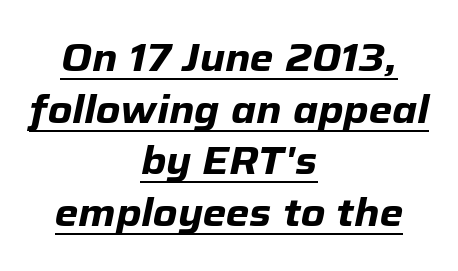
{"italic": "yes", "lean": "right", "slant_degrees": 12, "bold": "yes", "weight": "heavy", "width": "normal", "stroke_contrast": "low", "x_height": "medium", "monospaced": "no", "underline": "yes", "align": "center", "line_spacing": "normal", "line_spacing_ratio": 1.36, "letter_spacing": "normal", "letter_spacing_em": 0.0, "glyph_px": 38}
